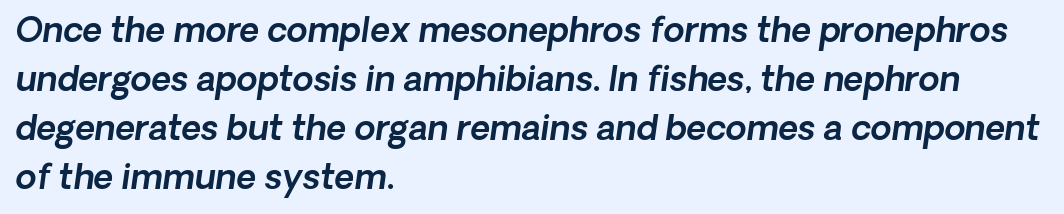
The image shows 34 px sans-serif type; set left-aligned, normal line spacing (1.44x), normal letter spacing, not underlined; a medium x-height.
